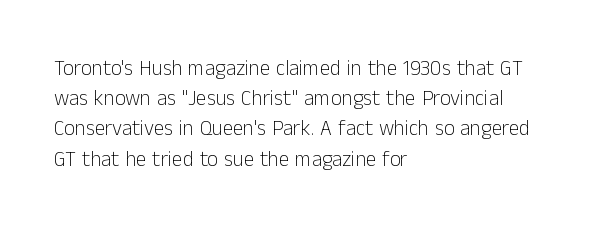
Q: Is the text bold? A: No.
Q: Is the text italic (slanted)? A: No, it is upright.
Q: Is the text underlined? A: No.
Q: How is the paragraph aligned? A: Left-aligned.
Q: Is the spacing between letters normal or unusually wide? A: Normal.
Q: Is the spacing between lines tight, normal or loose? A: Normal.
